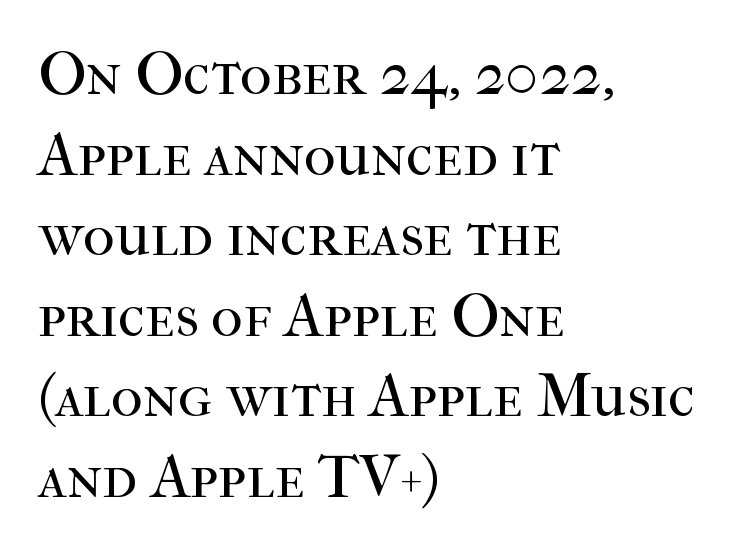
The image shows 61 px regular-weight serif type, upright; set left-aligned, normal line spacing (1.32x), normal letter spacing, not underlined; high stroke contrast and a medium x-height.
